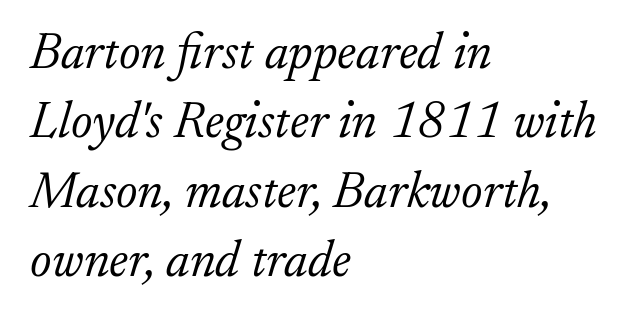
Q: Is the text bold? A: No.
Q: Is the text italic (slanted)? A: Yes, it leans right by about 17 degrees.
Q: Is the typeface a serif or a sans-serif typeface? A: Serif.
Q: Is the text underlined? A: No.
Q: How is the paragraph aligned? A: Left-aligned.
Q: Is the spacing between letters normal or unusually wide? A: Normal.
Q: Is the spacing between lines tight, normal or loose? A: Normal.
Q: Width (condensed, normal, or wide)? A: Normal.
Q: Stroke contrast? A: Low.
Q: x-height? A: Small.
Q: Monospaced? A: No.
